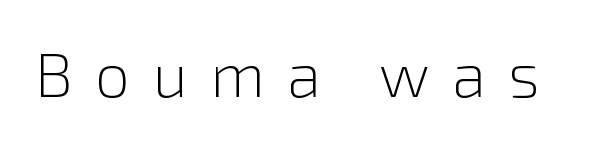
Q: Is the text bold? A: No.
Q: Is the text italic (slanted)? A: No, it is upright.
Q: Is the typeface a serif or a sans-serif typeface? A: Sans-serif.
Q: Is the text underlined? A: No.
Q: Is the spacing between letters normal or unusually wide? A: Unusually wide.
Q: Width (condensed, normal, or wide)? A: Normal.
Q: Stroke contrast? A: Low.
Q: x-height? A: Medium.
Q: Monospaced? A: No.
